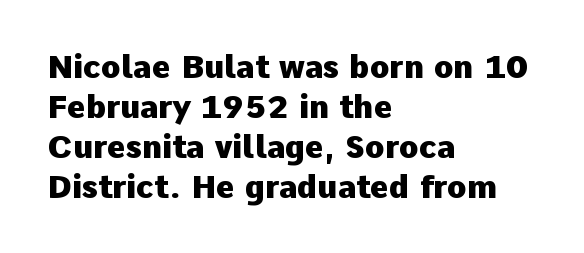
The image shows 32 px heavy sans-serif type, upright; set left-aligned, normal line spacing (1.25x), normal letter spacing, not underlined; low stroke contrast and a medium x-height.
